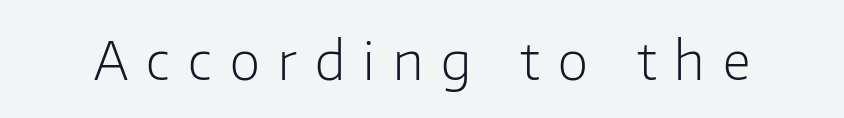
{"serif": "no", "italic": "no", "bold": "no", "weight": "light", "width": "normal", "stroke_contrast": "low", "x_height": "medium", "monospaced": "no", "underline": "no", "letter_spacing": "wide", "letter_spacing_em": 0.35, "glyph_px": 52}
